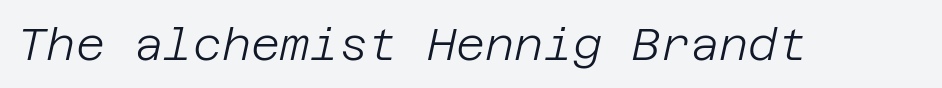
{"italic": "yes", "lean": "right", "slant_degrees": 12, "bold": "no", "weight": "light", "width": "normal", "stroke_contrast": "low", "x_height": "large", "underline": "no", "letter_spacing": "normal", "letter_spacing_em": 0.0, "glyph_px": 45}
